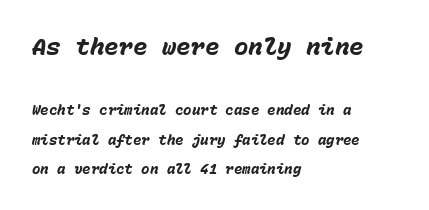
The image shows 24 px bold type, italic (leaning right); set left-aligned, loose line spacing (2.09x), normal letter spacing, not underlined; the first (top) block is 1.71x larger.
